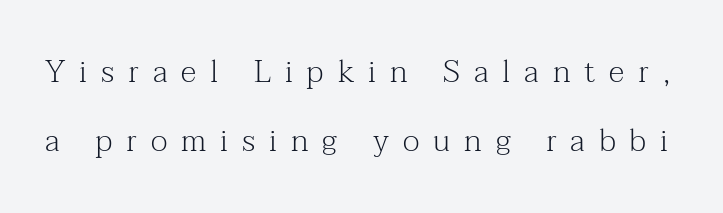
Short note: letters widely spaced. No letter is thick-stroked: the sample isn't bold. Check under the words: just untouched page. Notice how the stems are strictly vertical — no italics here. Here the designer chose a conventional face with non-uniform glyph widths.
